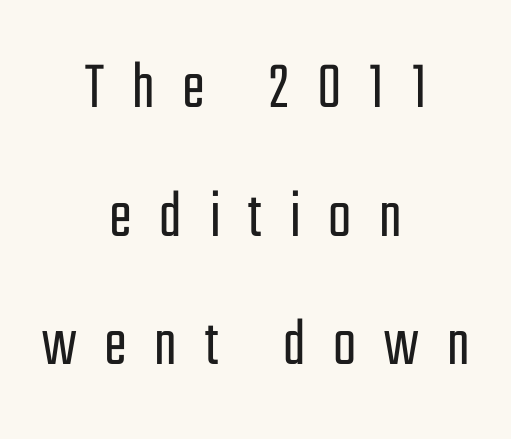
You can tell it's not italic because the verticals are truly vertical. The rendering inserts visible extra space after every character. The face used here is a sans, in the tradition of grotesques and geometrics. One-word summary of the alignment: center. Do the characters align in a grid? No, the font is proportional. Weight: in the light-to-regular range.
